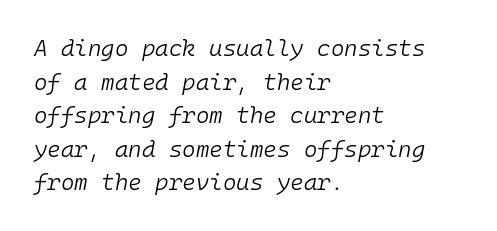
A classic flush-left, rag-right setting is used for this passage. Quick note: italic. Plain, unruled lines of type. No heavy texture on the line: the type isn't bold. The face used here is rendered with its standard letterfit.
